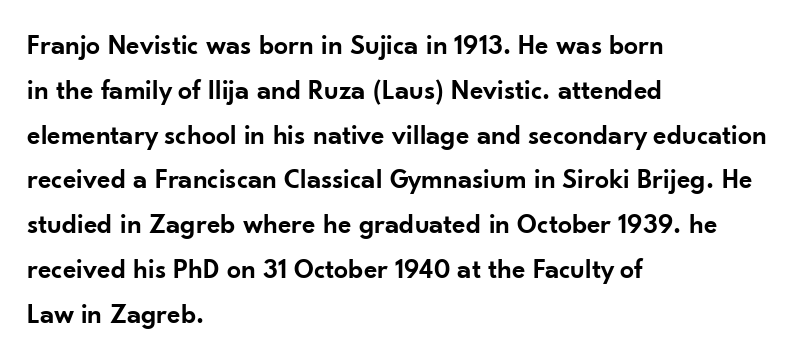
Q: Is the text bold? A: Semi-bold.
Q: Is the text italic (slanted)? A: No, it is upright.
Q: Is the typeface a serif or a sans-serif typeface? A: Sans-serif.
Q: Is the text underlined? A: No.
Q: How is the paragraph aligned? A: Left-aligned.
Q: Is the spacing between letters normal or unusually wide? A: Normal.
Q: Is the spacing between lines tight, normal or loose? A: Normal.
Q: Width (condensed, normal, or wide)? A: Normal.
Q: Stroke contrast? A: Low.
Q: x-height? A: Small.
Q: Monospaced? A: No.
